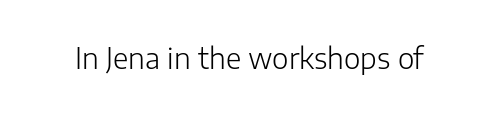
The image shows 28 px light sans-serif type, upright; set normal letter spacing, not underlined; low stroke contrast and a medium x-height.
